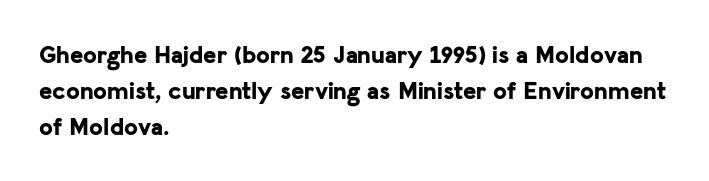
Nope, not italic — everything's standing straight. A normal amount of white space separates one row of letters from the next. Pretty heavy lettering here — definitely bold. Line starts are locked; line ends wander. Tracking here is standard; glyphs follow each other at the usual distance. Decoration check: the copy has no underline.
